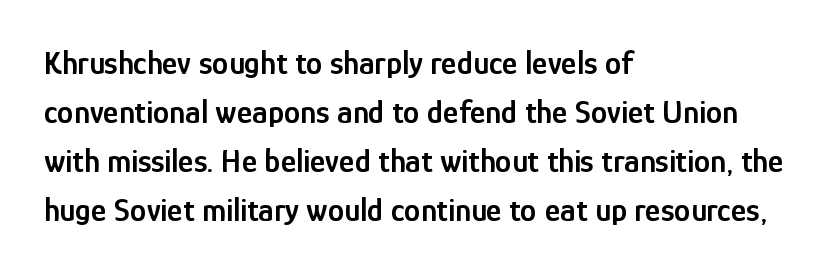
The image shows 33 px semibold, condensed sans-serif type, upright; set left-aligned, normal line spacing (1.48x), normal letter spacing, not underlined; low stroke contrast and a medium x-height.
